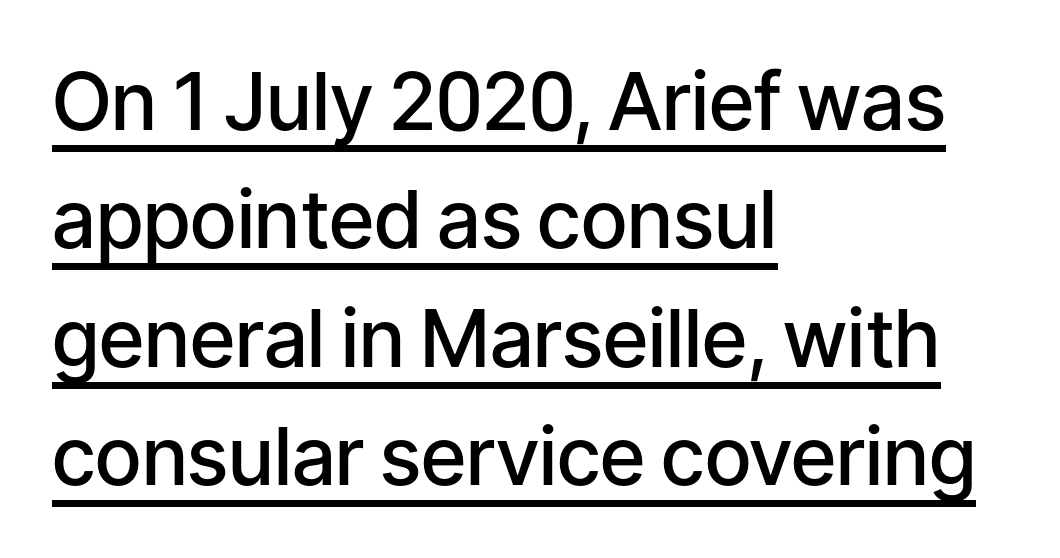
Q: Is the text bold? A: Semi-bold.
Q: Is the text italic (slanted)? A: No, it is upright.
Q: Is the typeface a serif or a sans-serif typeface? A: Sans-serif.
Q: Is the text underlined? A: Yes.
Q: How is the paragraph aligned? A: Left-aligned.
Q: Is the spacing between letters normal or unusually wide? A: Normal.
Q: Is the spacing between lines tight, normal or loose? A: Normal.
Q: Width (condensed, normal, or wide)? A: Normal.
Q: Stroke contrast? A: Low.
Q: x-height? A: Medium.
Q: Monospaced? A: No.
